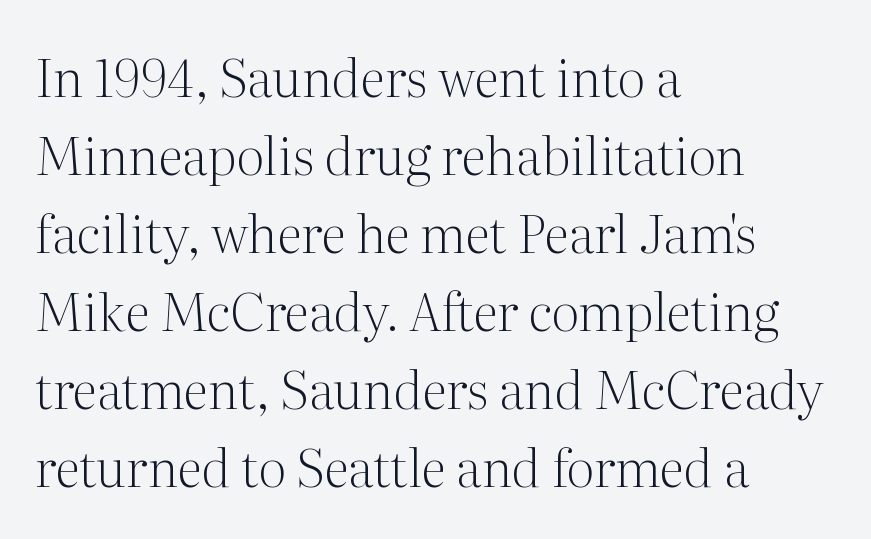
Here the glyphs are tracked normally, forming tight word shapes. Unlike italic type, these characters show no tilt at all. The designer left line spacing at the default. The setting favours the left margin, as ordinary paragraphs usually do.
